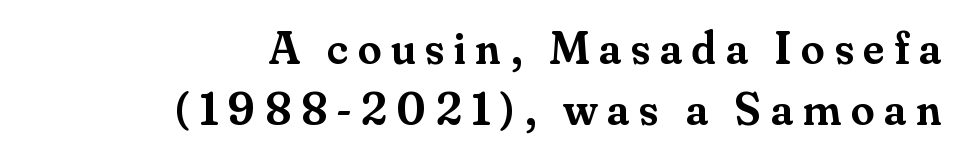
Q: Is the text bold? A: Semi-bold.
Q: Is the text italic (slanted)? A: No, it is upright.
Q: Is the typeface a serif or a sans-serif typeface? A: Serif.
Q: Is the text underlined? A: No.
Q: How is the paragraph aligned? A: Right-aligned.
Q: Is the spacing between letters normal or unusually wide? A: Unusually wide.
Q: Is the spacing between lines tight, normal or loose? A: Normal.
Q: Width (condensed, normal, or wide)? A: Normal.
Q: Stroke contrast? A: Medium.
Q: x-height? A: Small.
Q: Monospaced? A: No.
